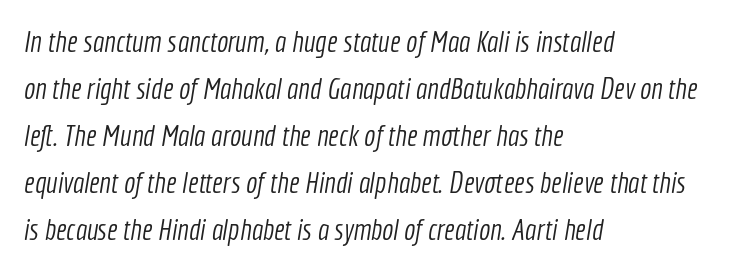
{"serif": "no", "bold": "no", "weight": "light", "width": "condensed", "x_height": "medium", "monospaced": "no", "underline": "no", "align": "left", "line_spacing": "normal", "line_spacing_ratio": 1.57, "letter_spacing": "normal", "letter_spacing_em": 0.0, "glyph_px": 30}
